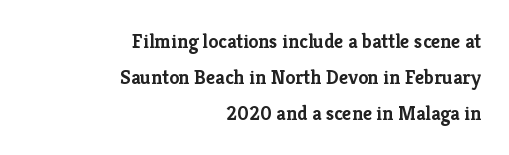
Unmarked baselines from the first word to the last. The sample has been set heavy, in full bold. Rendered with straight, roman letterforms. Visually the block forms a straight wall on the right and a jagged coastline on the left. Compared with typical body copy, the letter spacing here is the same.
